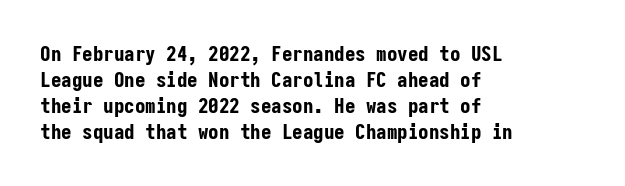
The strokes are fattened all the way to bold. Visually the block forms a straight wall on the left and a jagged coastline on the right. A typesetter would mark this as roman, not italic. The words here are not underlined.
